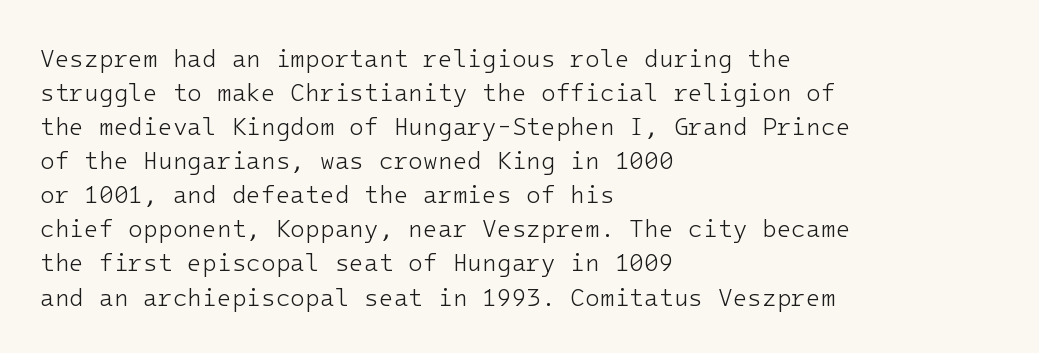
Q: Is the text bold? A: No.
Q: Is the text italic (slanted)? A: No, it is upright.
Q: Is the text underlined? A: No.
Q: How is the paragraph aligned? A: Left-aligned.
Q: Is the spacing between letters normal or unusually wide? A: Normal.
Q: Is the spacing between lines tight, normal or loose? A: Normal.
